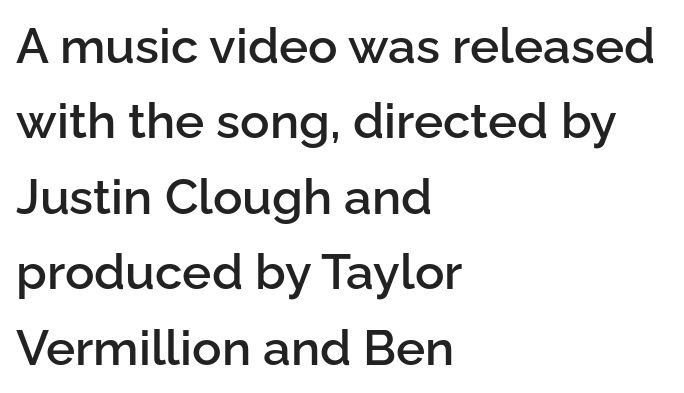
The specimen reads as upright at a glance. Do the characters align in a grid? No, the font is proportional. Notice how the passage keeps a crisp vertical edge on the left only. What stands out about the letter spacing? Nothing — it is the standard amount.
